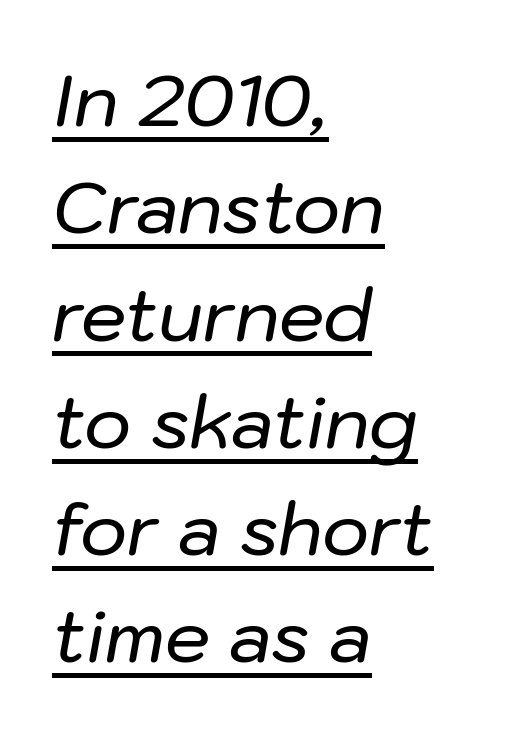
{"italic": "yes", "lean": "right", "slant_degrees": 10, "width": "normal", "stroke_contrast": "low", "x_height": "medium", "monospaced": "no", "underline": "yes", "align": "left", "line_spacing": "normal", "line_spacing_ratio": 1.49, "letter_spacing": "normal", "letter_spacing_em": 0.0, "glyph_px": 72}
